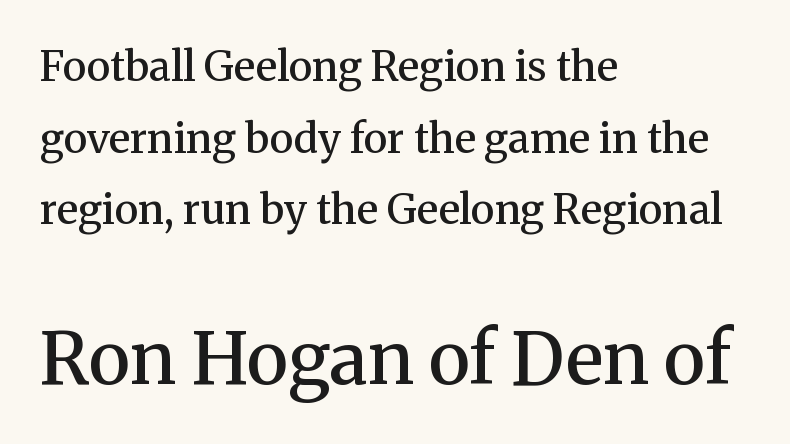
{"serif": "yes", "italic": "no", "bold": "semi", "weight": "semibold", "width": "normal", "stroke_contrast": "medium", "x_height": "medium", "monospaced": "no", "underline": "no", "align": "left", "line_spacing_ratio": 1.75, "letter_spacing": "normal", "letter_spacing_em": 0.0, "larger_block": "second", "size_ratio": 1.76, "glyph_px": 72}
